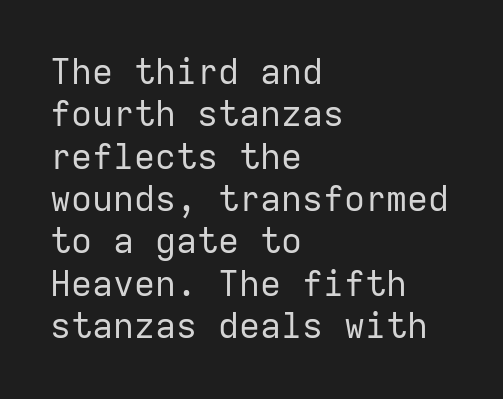
The image shows 35 px regular-weight sans-serif type, upright, monospaced; set left-aligned, line spacing 1.21x, normal letter spacing, not underlined; low stroke contrast and a medium x-height.
